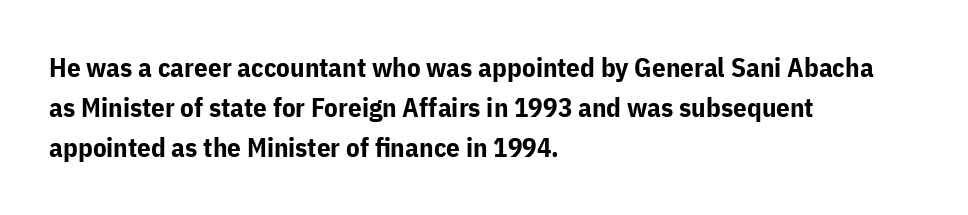
The rag falls on the right side of this text block. The axis of the letterforms is exactly vertical. Descender tails drop into unmarked territory. Inter-character spacing is left at the font's built-in metrics. Heavy, bold letterforms.
